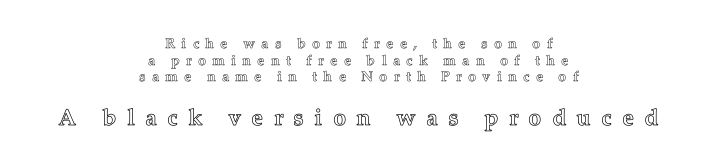
In CSS terms this would be text-align: center. Words float on clear page, feet unadorned. Inter-character spacing is expanded well beyond the font's built-in metrics. Upright lettering throughout. Scale increases going downward across the two blocks.
